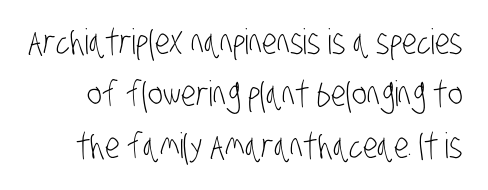
The passage shown is typed in a proportional face where columns would drift. Bold? No — there's no thickening of the strokes. Reading down the column, the eye jumps a familiar distance to each next line. The words here are not underlined. Observe the ordinary spacing: letters are neighbours, not strangers. Letterform terminals end flat and unadorned throughout the passage.
